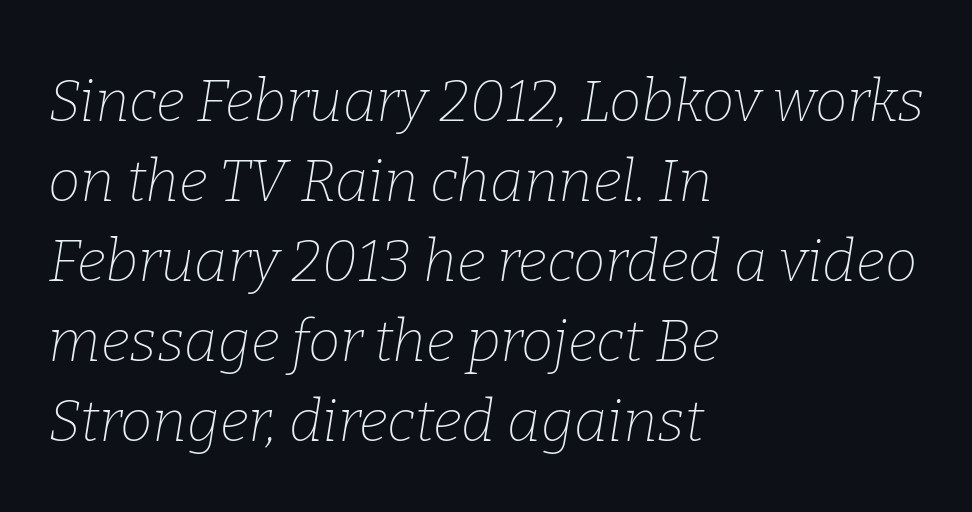
{"serif": "yes", "italic": "yes", "lean": "right", "slant_degrees": 9, "bold": "no", "weight": "thin", "width": "normal", "stroke_contrast": "low", "x_height": "medium", "monospaced": "no", "underline": "no", "align": "left", "line_spacing": "normal", "line_spacing_ratio": 1.38, "letter_spacing": "normal", "letter_spacing_em": 0.0, "glyph_px": 58}
